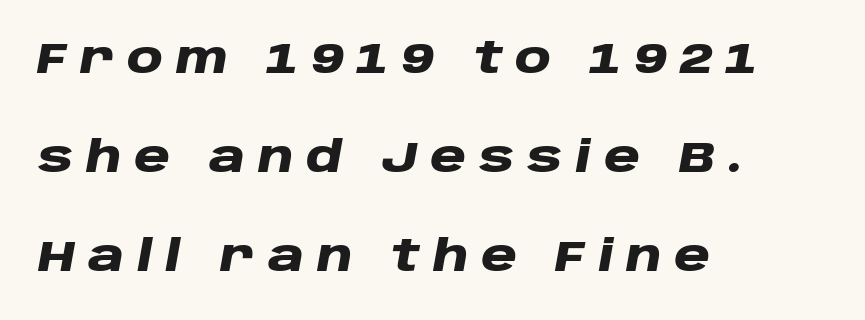
The image shows 44 px heavy, wide type, italic (leaning right); set left-aligned, loose line spacing (2.25x), unusually wide letter spacing (+0.29 em), not underlined; low stroke contrast and a large x-height.
